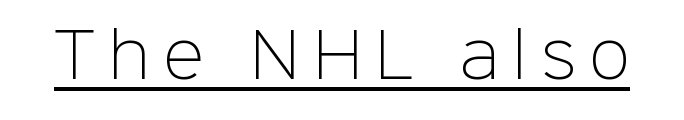
{"serif": "no", "italic": "no", "bold": "no", "weight": "light", "width": "normal", "stroke_contrast": "low", "x_height": "medium", "monospaced": "no", "underline": "yes", "letter_spacing": "wide", "letter_spacing_em": 0.23, "glyph_px": 61}
